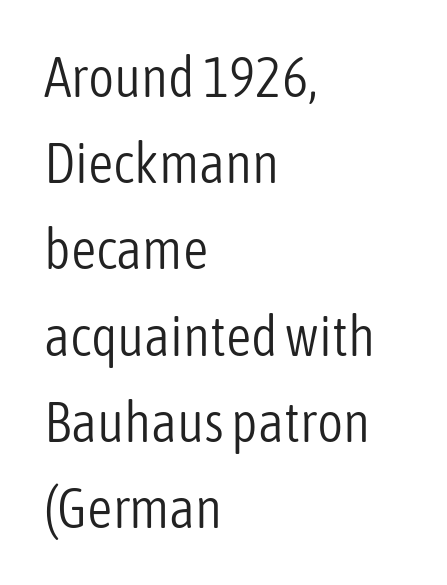
Q: Is the text bold? A: No.
Q: Is the text italic (slanted)? A: No, it is upright.
Q: Is the typeface a serif or a sans-serif typeface? A: Sans-serif.
Q: Is the text underlined? A: No.
Q: How is the paragraph aligned? A: Left-aligned.
Q: Is the spacing between letters normal or unusually wide? A: Normal.
Q: Is the spacing between lines tight, normal or loose? A: Normal.
Q: Width (condensed, normal, or wide)? A: Condensed.
Q: Stroke contrast? A: Low.
Q: x-height? A: Medium.
Q: Monospaced? A: No.
